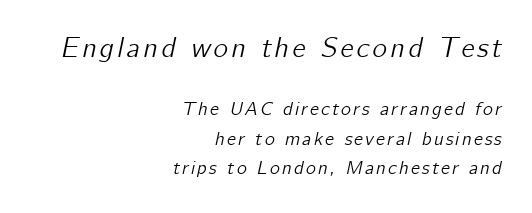
Honestly, there is no underline to notice here at all. Bigger letters appear in the top chunk; the bottom chunk is reduced. What's the leading like? Ordinary, nothing unusual. The lines are quadded right. Looks like regular typesetting: each glyph gets only the width it needs. These lines were composed using italics.
